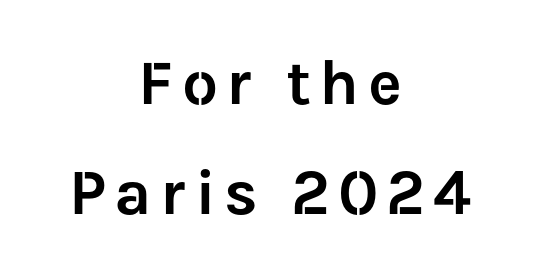
This rendering employs a face without finishing strokes, i.e., a sans-serif. Notice how the stems are strictly vertical — no italics here. These lines are rendered in a variable-pitch font. Line starts and ends both wander, symmetrically. The strip under each line holds only bare page.
